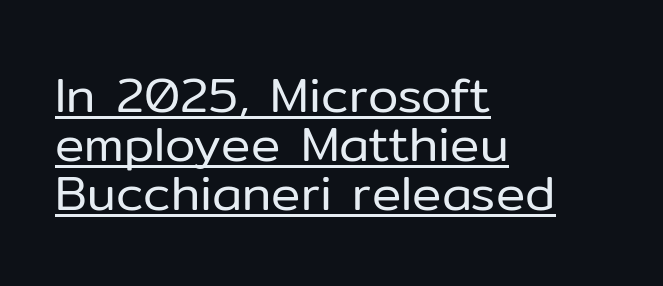
{"serif": "no", "italic": "no", "bold": "no", "weight": "regular", "width": "normal", "stroke_contrast": "low", "x_height": "medium", "monospaced": "no", "underline": "yes", "align": "left", "line_spacing": "tight", "line_spacing_ratio": 1.0, "letter_spacing": "normal", "letter_spacing_em": 0.0, "glyph_px": 49}
